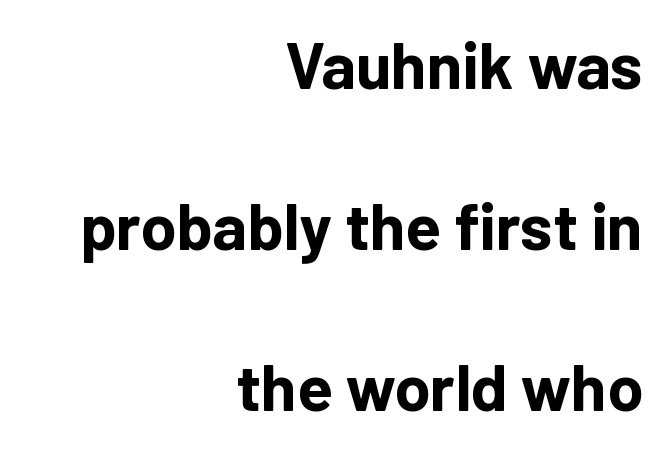
Unmarked baselines from the first word to the last. Type style note: lacks serifs. The passage shown is typed in a proportional face where columns would drift. The lettering holds an erect, upright posture throughout. Layout note: lines flush right. Inter-character spacing is left at the font's built-in metrics.
